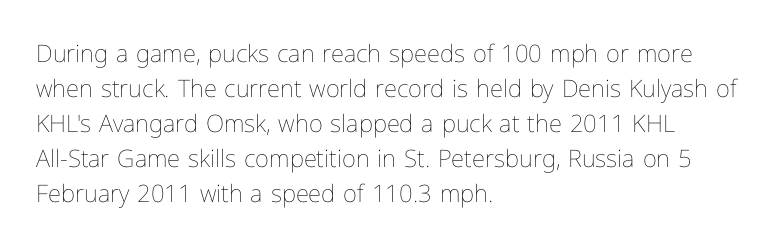
No word sits above an underline. This is the regular roman posture of the typeface. The lines in this sample share a left origin and differ only in where they stop. Successive baselines arrive at the customary interval.
